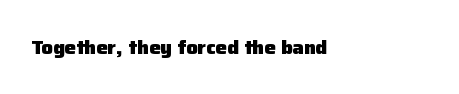
The image shows 20 px bold type, upright; set left-aligned, normal letter spacing, not underlined.
